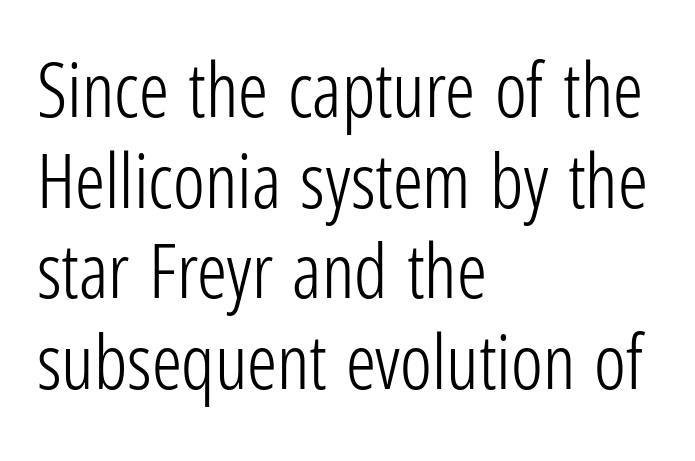
Q: Is the text bold? A: No.
Q: Is the text italic (slanted)? A: No, it is upright.
Q: Is the typeface a serif or a sans-serif typeface? A: Sans-serif.
Q: Is the text underlined? A: No.
Q: How is the paragraph aligned? A: Left-aligned.
Q: Is the spacing between letters normal or unusually wide? A: Normal.
Q: Width (condensed, normal, or wide)? A: Condensed.
Q: Stroke contrast? A: Low.
Q: x-height? A: Medium.
Q: Monospaced? A: No.
